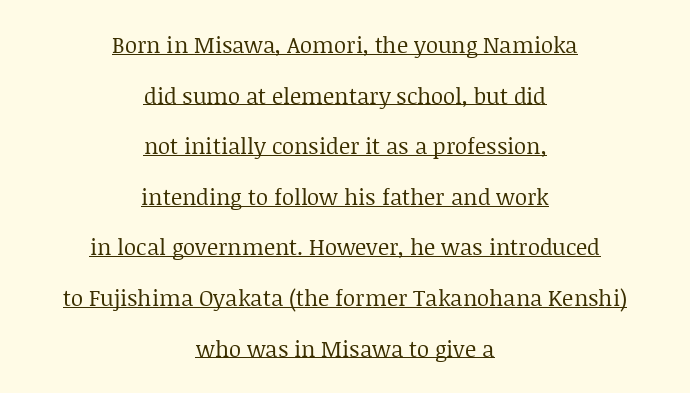
The image shows 22 px text type, upright; set centered, loose line spacing (2.3x), normal letter spacing, underlined.
